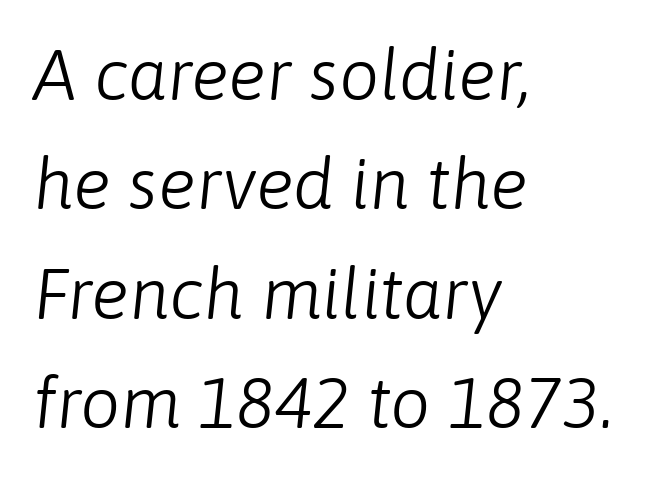
The lines are quadded left. Tracking value appears to be zero — textbook default spacing. The letterforms sit at book weight or below. What's the leading like? Ordinary, nothing unusual.
